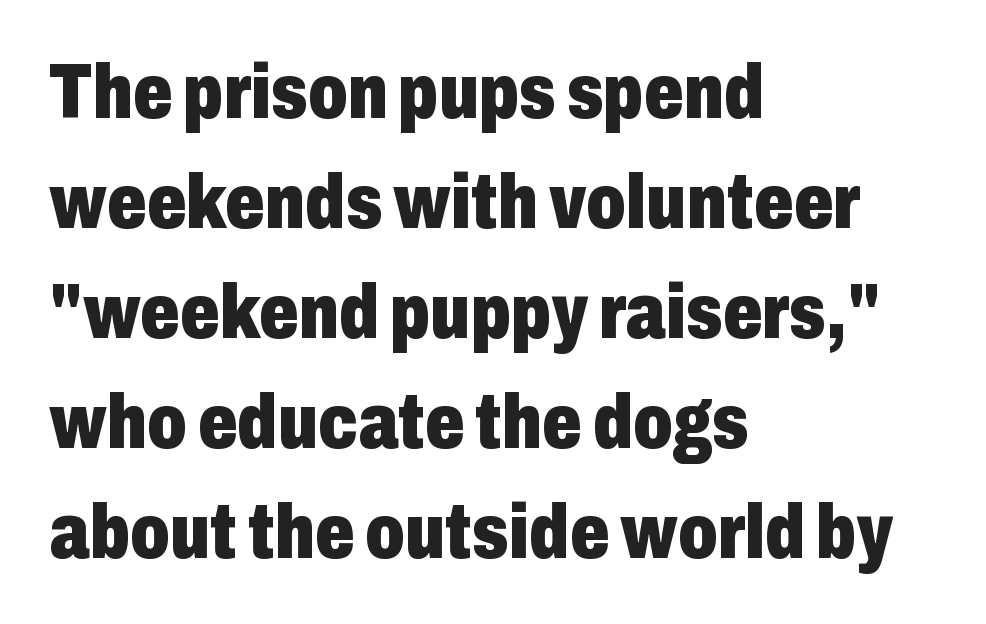
Here the designer chose a conventional face with non-uniform glyph widths. Baseline-to-baseline distance is the conventional proportion of letter height. Tall strokes in this sample are plumb rather than angled. To sum up the face: it is a sans, with no serifs. Between one letter and the next there's only the usual sliver of space.
